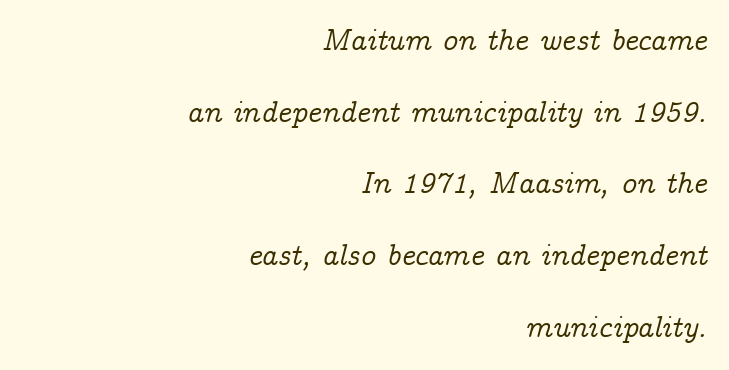
Q: Is the text italic (slanted)? A: Yes, it leans right by about 14 degrees.
Q: Is the typeface a serif or a sans-serif typeface? A: Serif.
Q: Is the text underlined? A: No.
Q: How is the paragraph aligned? A: Right-aligned.
Q: Is the spacing between letters normal or unusually wide? A: Normal.
Q: Is the spacing between lines tight, normal or loose? A: Loose.
Q: Width (condensed, normal, or wide)? A: Normal.
Q: Stroke contrast? A: Low.
Q: x-height? A: Medium.
Q: Monospaced? A: No.
